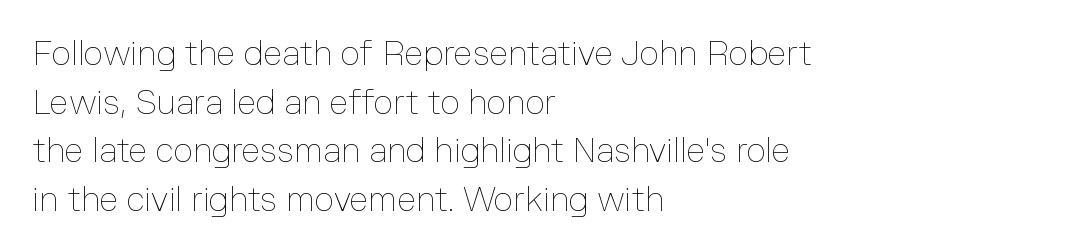
The image shows 34 px thin type, upright; set left-aligned, normal line spacing (1.43x), normal letter spacing, not underlined; low stroke contrast and a medium x-height.
